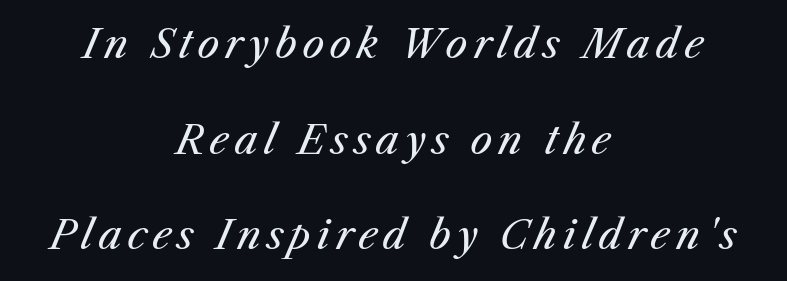
Q: Is the text bold? A: No.
Q: Is the text italic (slanted)? A: Yes, it leans right by about 25 degrees.
Q: Is the text underlined? A: No.
Q: How is the paragraph aligned? A: Centered.
Q: Is the spacing between lines tight, normal or loose? A: Loose.
Q: Width (condensed, normal, or wide)? A: Normal.
Q: Stroke contrast? A: Medium.
Q: x-height? A: Medium.
Q: Monospaced? A: No.
